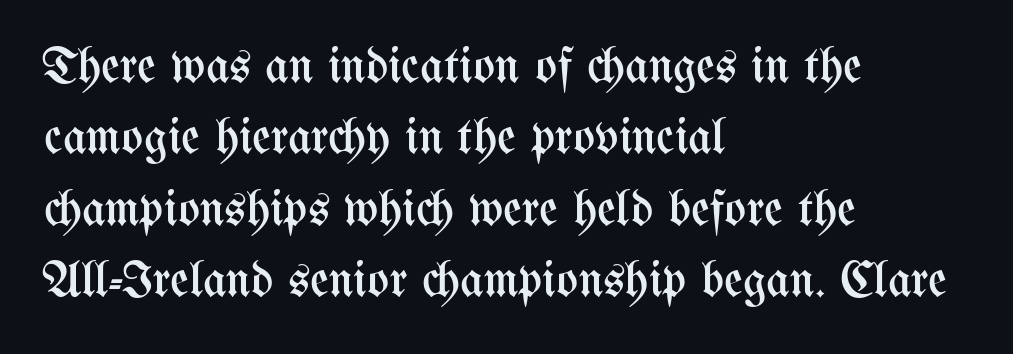
Glance below the letters and you will spot only blank space. Do the characters align in a grid? No, the font is proportional. Weight: not bold — regular or lighter. A typesetter would call this leading conventional body-copy spacing.
